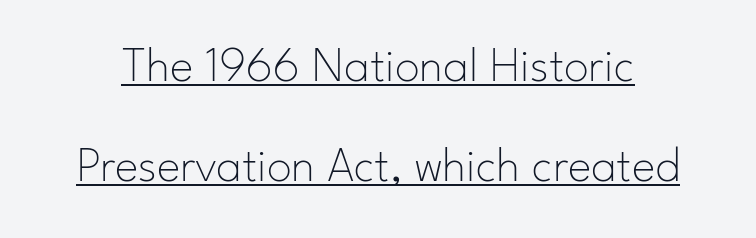
A typesetter would call this zero additional tracking. Interline gaps are noticeably wide in this sample. The strokes carry an ordinary text weight at most. Each letter's strokes conclude bluntly, with no projecting serifs.
